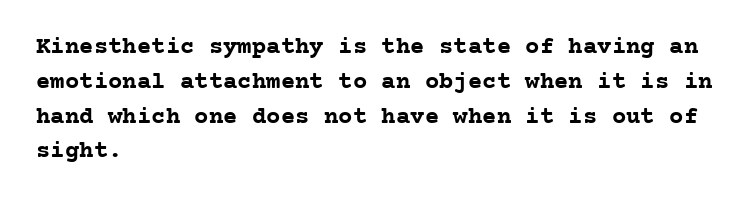
Q: Is the text bold? A: Yes.
Q: Is the text italic (slanted)? A: No, it is upright.
Q: Is the text underlined? A: No.
Q: How is the paragraph aligned? A: Left-aligned.
Q: Is the spacing between letters normal or unusually wide? A: Normal.
Q: Is the spacing between lines tight, normal or loose? A: Normal.
